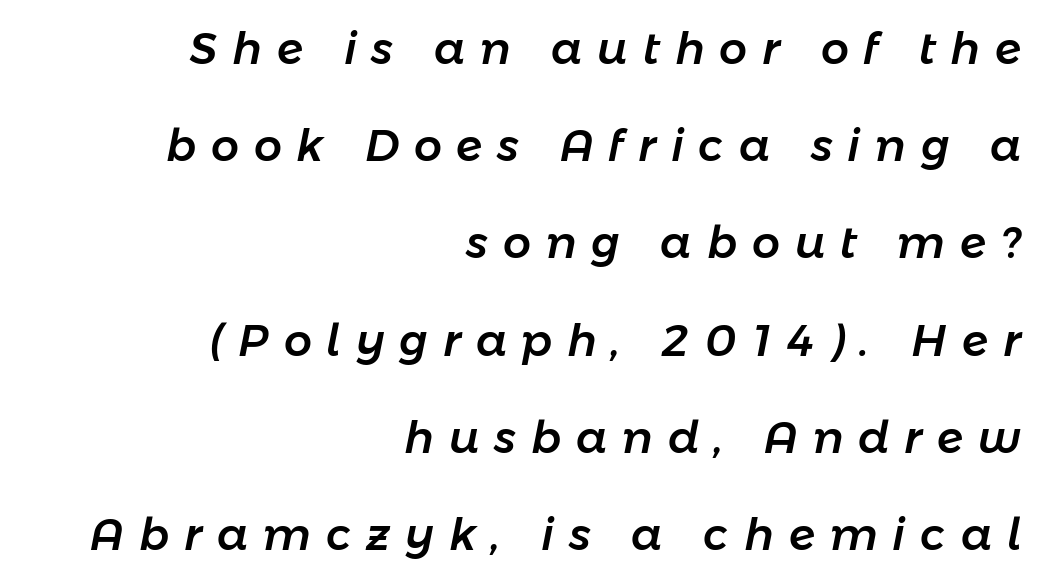
{"italic": "yes", "lean": "right", "slant_degrees": 11, "width": "normal", "stroke_contrast": "low", "x_height": "medium", "monospaced": "no", "underline": "no", "align": "right", "line_spacing": "loose", "line_spacing_ratio": 2.21, "letter_spacing": "wide", "letter_spacing_em": 0.34, "glyph_px": 44}
